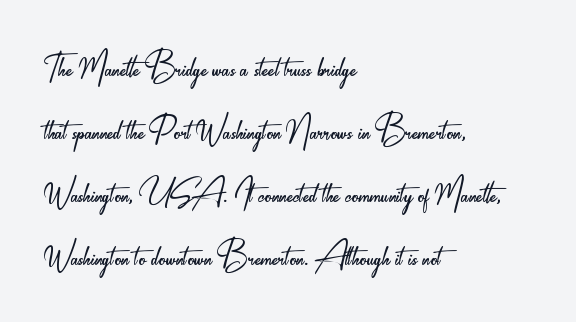
{"serif": "no", "bold": "no", "weight": "light", "width": "condensed", "stroke_contrast": "low", "x_height": "small", "monospaced": "no", "underline": "no", "align": "left", "line_spacing": "normal", "line_spacing_ratio": 1.43, "letter_spacing": "normal", "letter_spacing_em": 0.0, "glyph_px": 44}
